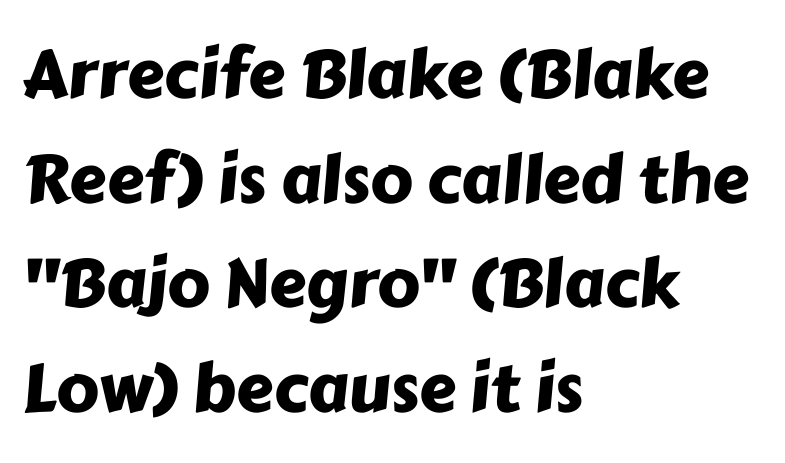
{"serif": "no", "width": "normal", "stroke_contrast": "low", "x_height": "medium", "monospaced": "no", "underline": "no", "align": "left", "line_spacing": "normal", "line_spacing_ratio": 1.56, "letter_spacing": "normal", "letter_spacing_em": 0.0, "glyph_px": 67}
